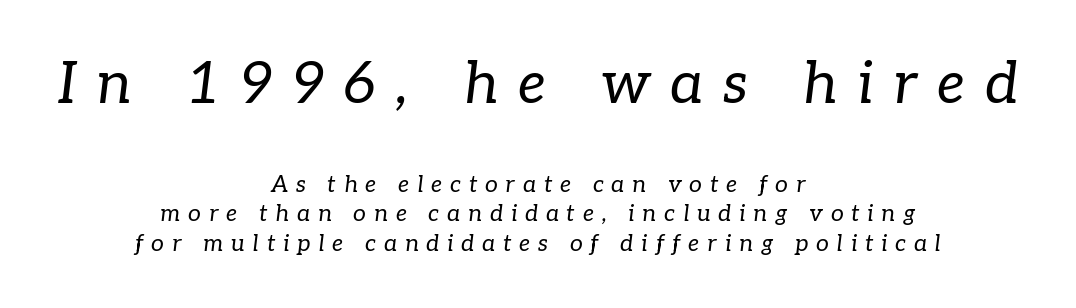
The image shows 58 px regular-weight serif type, italic (leaning right); set centered, normal line spacing (1.28x), unusually wide letter spacing (+0.34 em), not underlined; the first (top) block is 2.52x larger; low stroke contrast and a medium x-height.
